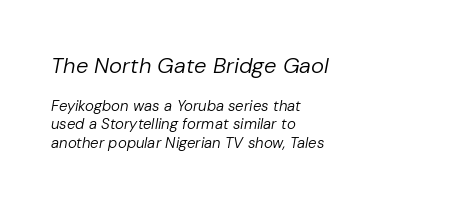
Q: Is the text bold? A: No.
Q: Is the text italic (slanted)? A: Yes, it leans right by about 10 degrees.
Q: Is the text underlined? A: No.
Q: How is the paragraph aligned? A: Left-aligned.
Q: Is the spacing between letters normal or unusually wide? A: Normal.
Q: Which block of text is set in a larger size, the first (top) or the second (bottom)? A: The first (top) one.
